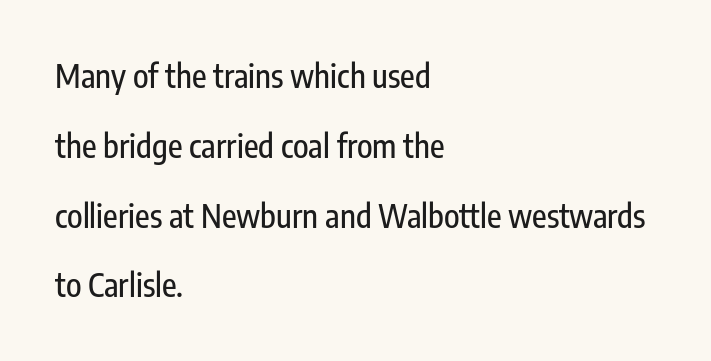
{"serif": "no", "italic": "no", "width": "condensed", "stroke_contrast": "low", "x_height": "medium", "monospaced": "no", "underline": "no", "align": "left", "line_spacing": "loose", "line_spacing_ratio": 2.18, "letter_spacing": "normal", "letter_spacing_em": 0.0, "glyph_px": 32}
